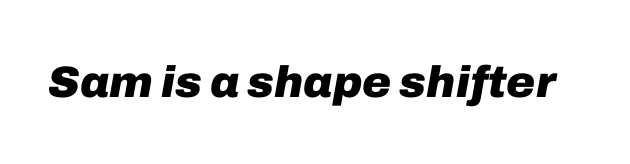
Q: Is the text bold? A: Yes.
Q: Is the text italic (slanted)? A: Yes, it leans right by about 10 degrees.
Q: Is the text underlined? A: No.
Q: Is the spacing between letters normal or unusually wide? A: Normal.
Q: Width (condensed, normal, or wide)? A: Normal.
Q: Stroke contrast? A: Low.
Q: x-height? A: Medium.
Q: Monospaced? A: No.
